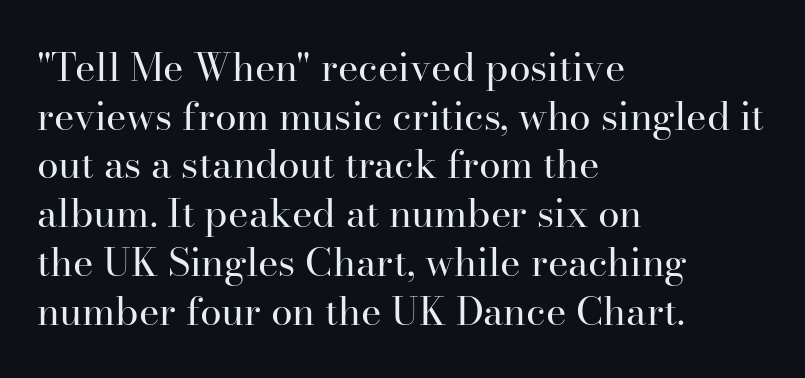
{"serif": "yes", "italic": "no", "bold": "no", "weight": "regular", "width": "normal", "stroke_contrast": "high", "x_height": "small", "monospaced": "no", "underline": "no", "align": "left", "line_spacing": "normal", "line_spacing_ratio": 1.25, "letter_spacing": "normal", "letter_spacing_em": 0.0, "glyph_px": 39}
